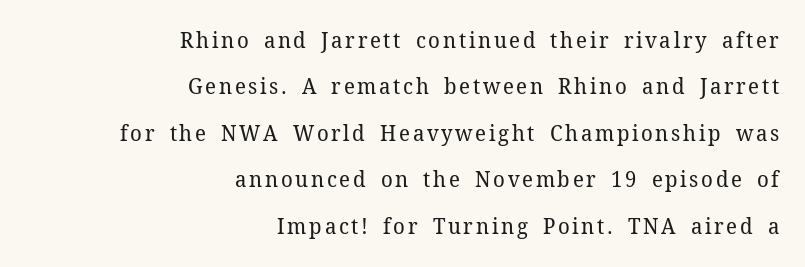
The image shows 22 px text type, upright; set right-aligned, loose line spacing (2.11x), not underlined.
